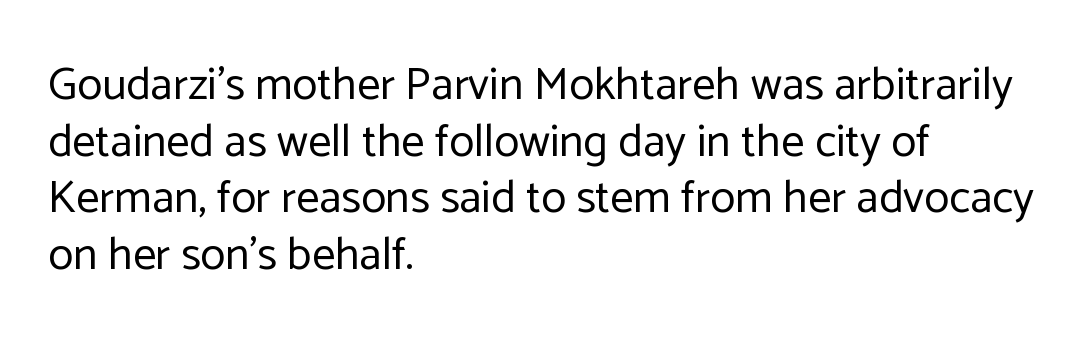
Q: Is the text bold? A: No.
Q: Is the text italic (slanted)? A: No, it is upright.
Q: Is the typeface a serif or a sans-serif typeface? A: Sans-serif.
Q: Is the text underlined? A: No.
Q: How is the paragraph aligned? A: Left-aligned.
Q: Is the spacing between letters normal or unusually wide? A: Normal.
Q: Width (condensed, normal, or wide)? A: Normal.
Q: Stroke contrast? A: Low.
Q: x-height? A: Medium.
Q: Monospaced? A: No.
